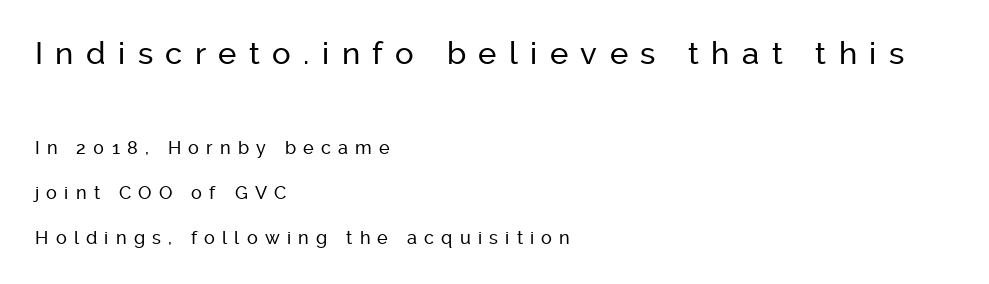
{"serif": "no", "italic": "no", "width": "normal", "stroke_contrast": "low", "x_height": "medium", "monospaced": "no", "underline": "no", "align": "left", "line_spacing": "loose", "line_spacing_ratio": 2.49, "letter_spacing": "wide", "letter_spacing_em": 0.4, "larger_block": "first", "size_ratio": 1.72, "glyph_px": 31}
